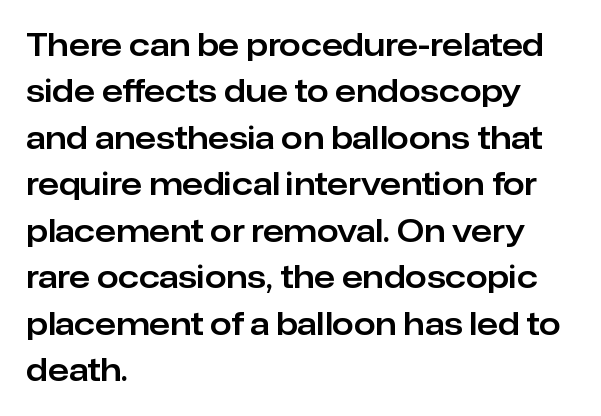
Q: Is the text italic (slanted)? A: No, it is upright.
Q: Is the typeface a serif or a sans-serif typeface? A: Sans-serif.
Q: Is the text underlined? A: No.
Q: How is the paragraph aligned? A: Left-aligned.
Q: Is the spacing between letters normal or unusually wide? A: Normal.
Q: Is the spacing between lines tight, normal or loose? A: Normal.
Q: Width (condensed, normal, or wide)? A: Normal.
Q: Stroke contrast? A: Low.
Q: x-height? A: Medium.
Q: Monospaced? A: No.
